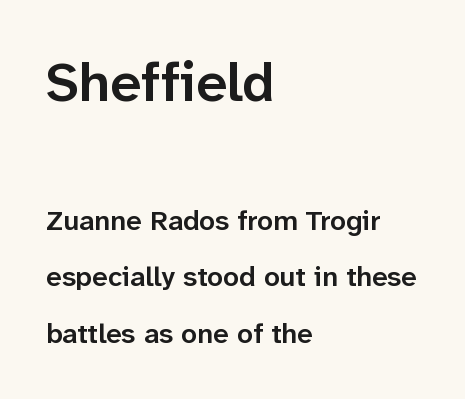
Q: Is the text bold? A: Semi-bold.
Q: Is the text italic (slanted)? A: No, it is upright.
Q: Is the typeface a serif or a sans-serif typeface? A: Sans-serif.
Q: Is the text underlined? A: No.
Q: How is the paragraph aligned? A: Left-aligned.
Q: Is the spacing between letters normal or unusually wide? A: Normal.
Q: Is the spacing between lines tight, normal or loose? A: Loose.
Q: Which block of text is set in a larger size, the first (top) or the second (bottom)? A: The first (top) one.
Q: Width (condensed, normal, or wide)? A: Normal.
Q: Stroke contrast? A: Low.
Q: x-height? A: Medium.
Q: Monospaced? A: No.
